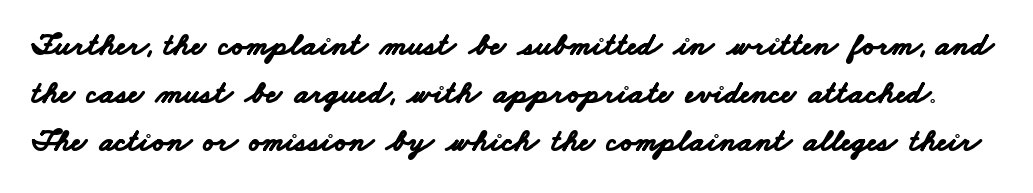
The image shows 32 px bold, wide sans-serif type; set normal line spacing (1.5x), normal letter spacing, not underlined; low stroke contrast and a small x-height.
